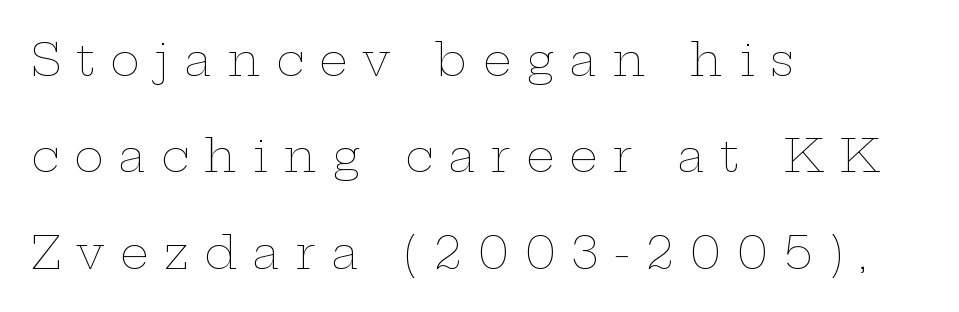
{"italic": "no", "bold": "no", "weight": "thin", "width": "wide", "stroke_contrast": "low", "x_height": "medium", "monospaced": "no", "underline": "no", "align": "left", "line_spacing": "loose", "line_spacing_ratio": 2.14, "letter_spacing": "wide", "letter_spacing_em": 0.34, "glyph_px": 45}
